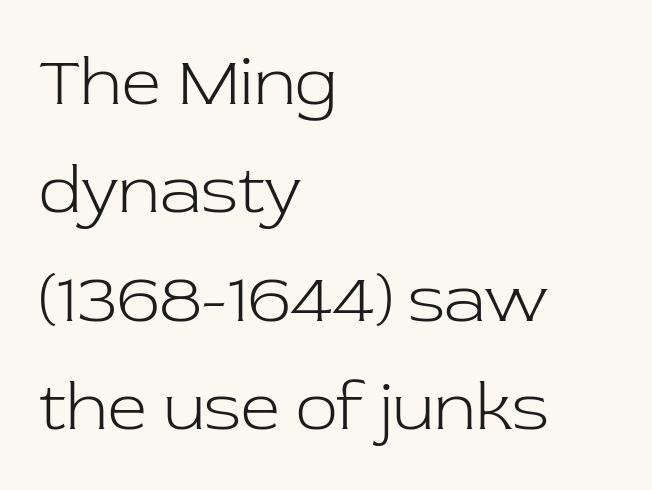
Proportional: the letters do not fall into vertical columns. Whoever set this chose a conventional vertical rhythm. Horizontal alignment here is leftward, the default for most running prose. The gaps between neighbouring characters are ordinary and unremarkable. Designer's note — italics off, roman on.
